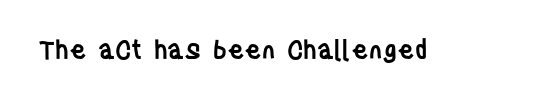
{"italic": "no", "bold": "semi", "underline": "no", "letter_spacing": "normal", "letter_spacing_em": 0.0, "glyph_px": 25}
